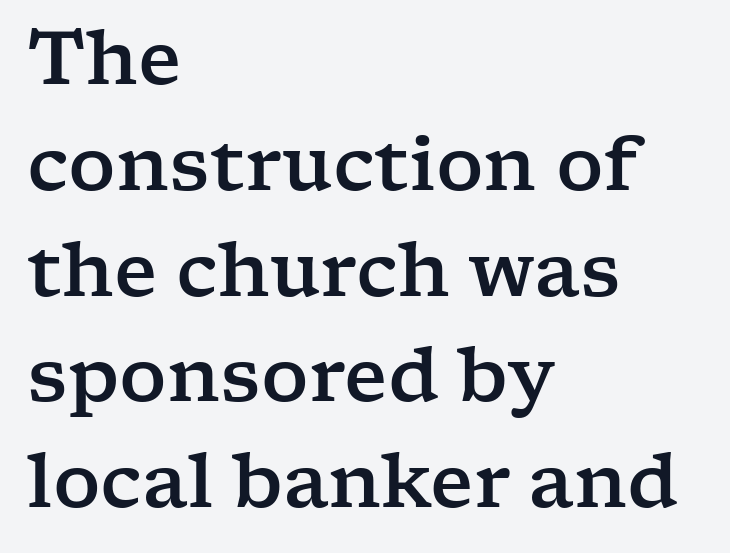
{"serif": "yes", "italic": "no", "width": "wide", "stroke_contrast": "low", "x_height": "medium", "monospaced": "no", "underline": "no", "align": "left", "line_spacing": "normal", "line_spacing_ratio": 1.43, "letter_spacing": "normal", "letter_spacing_em": 0.0, "glyph_px": 74}
